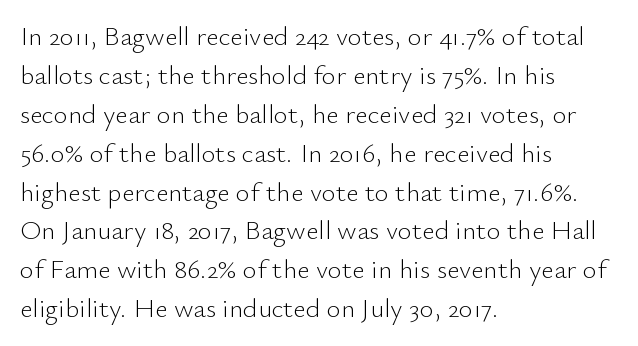
The image shows 27 px text type, upright; set left-aligned, normal line spacing (1.44x), normal letter spacing, not underlined.
